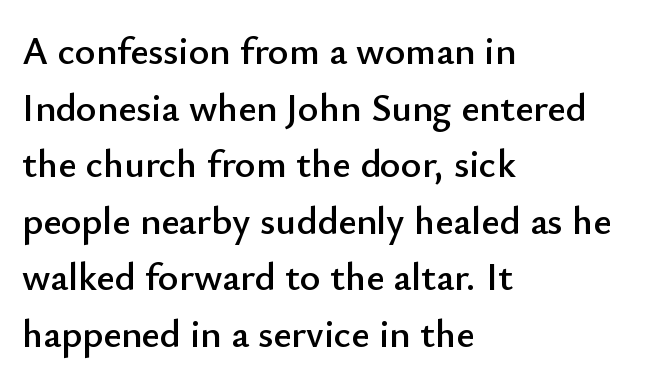
The image shows 39 px sans-serif type, upright; set left-aligned, normal line spacing (1.45x), normal letter spacing, not underlined; low stroke contrast and a small x-height.
